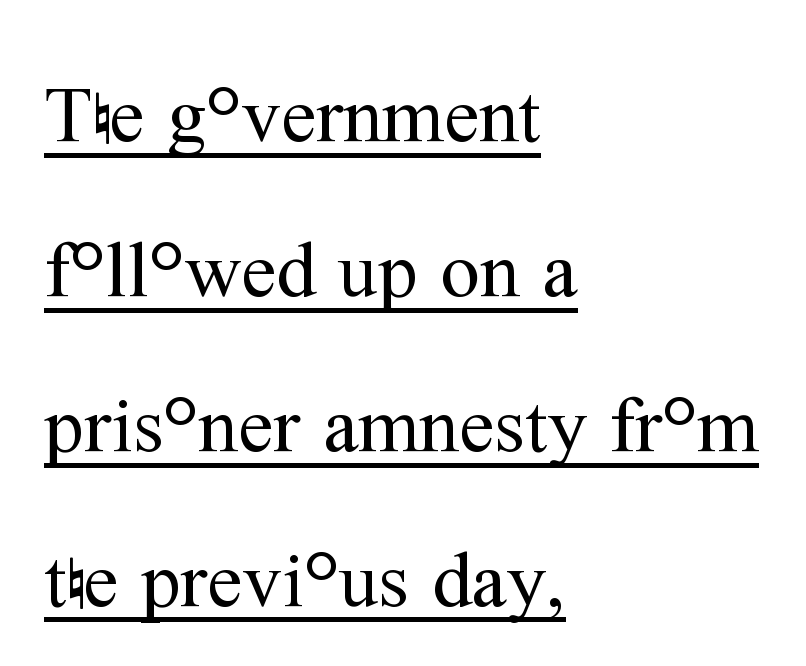
The letters carry serifs — small finishing strokes at the ends of their stems. Compared with typical paragraphs, the rows here are farther apart. Each letter keeps its own natural width here, so spacing adapts to shape. The font is comparable to plain body text, perhaps lighter. The type is set solid horizontally, with unmodified tracking.
